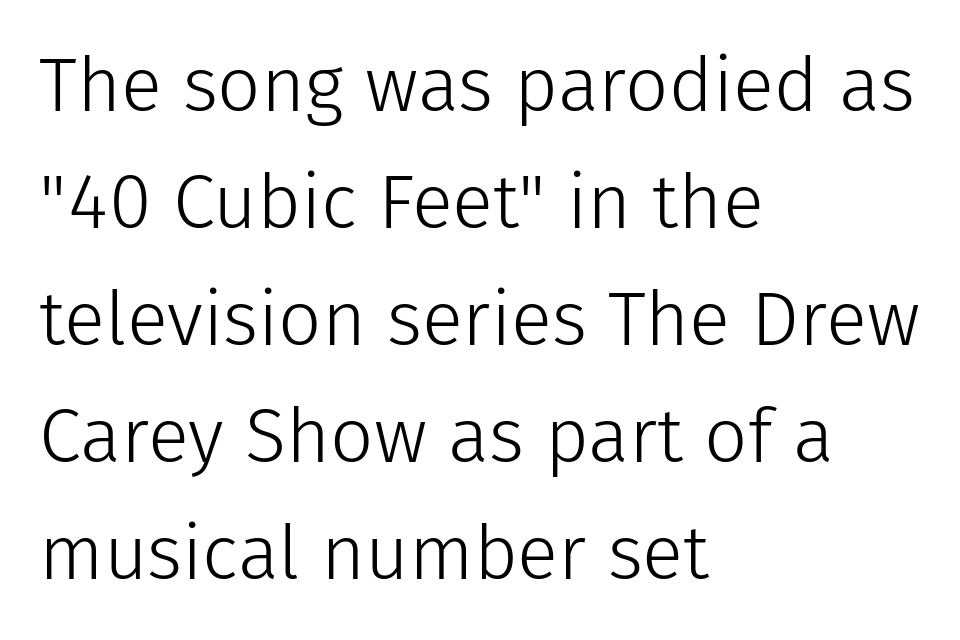
The image shows 76 px light sans-serif type, upright; set left-aligned, normal line spacing (1.54x), normal letter spacing, not underlined; low stroke contrast and a medium x-height.
